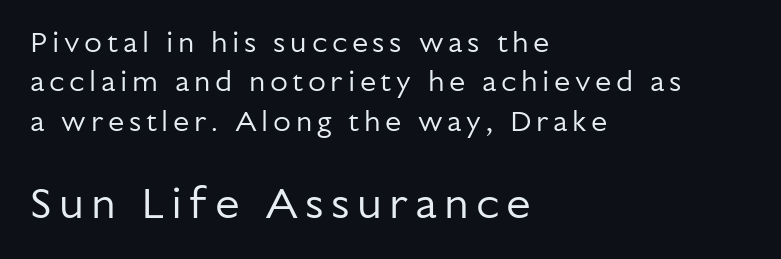
A roman cut, with each character standing at attention. Vertical spacing — default. Any mark beneath the type? The region is blank. Which of the two is more prominent by size? The second, at the bottom.
